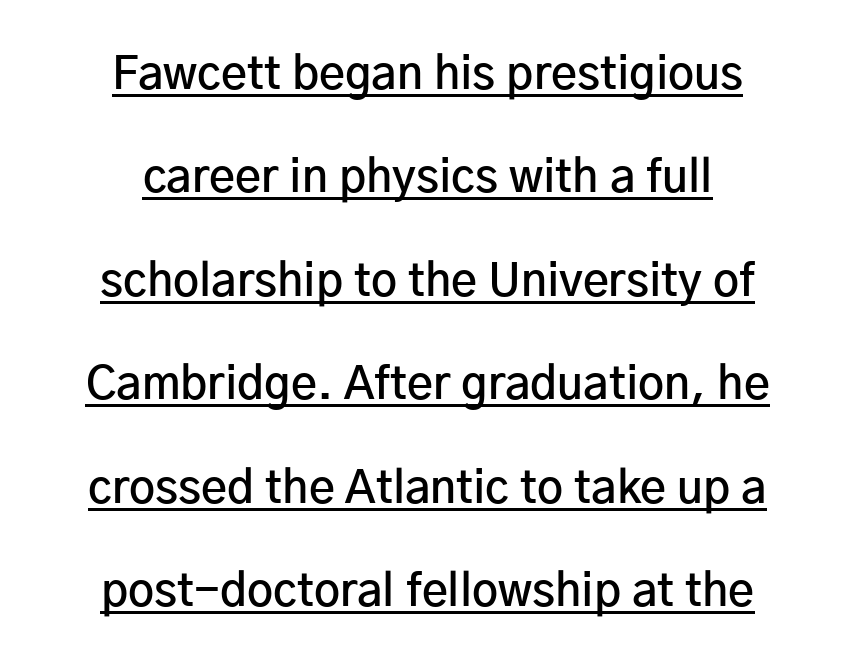
The image shows 45 px semibold sans-serif type, upright; set centered, loose line spacing (2.3x), normal letter spacing, underlined; low stroke contrast and a medium x-height.
